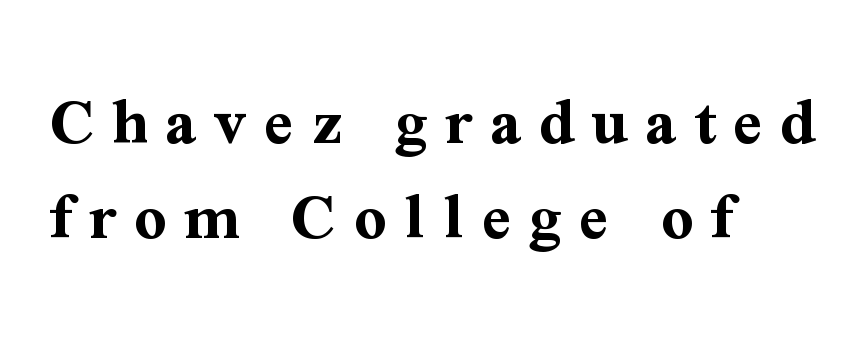
The image shows 70 px bold serif type, upright; set left-aligned, normal line spacing (1.36x), unusually wide letter spacing (+0.25 em), not underlined; medium stroke contrast and a medium x-height.
